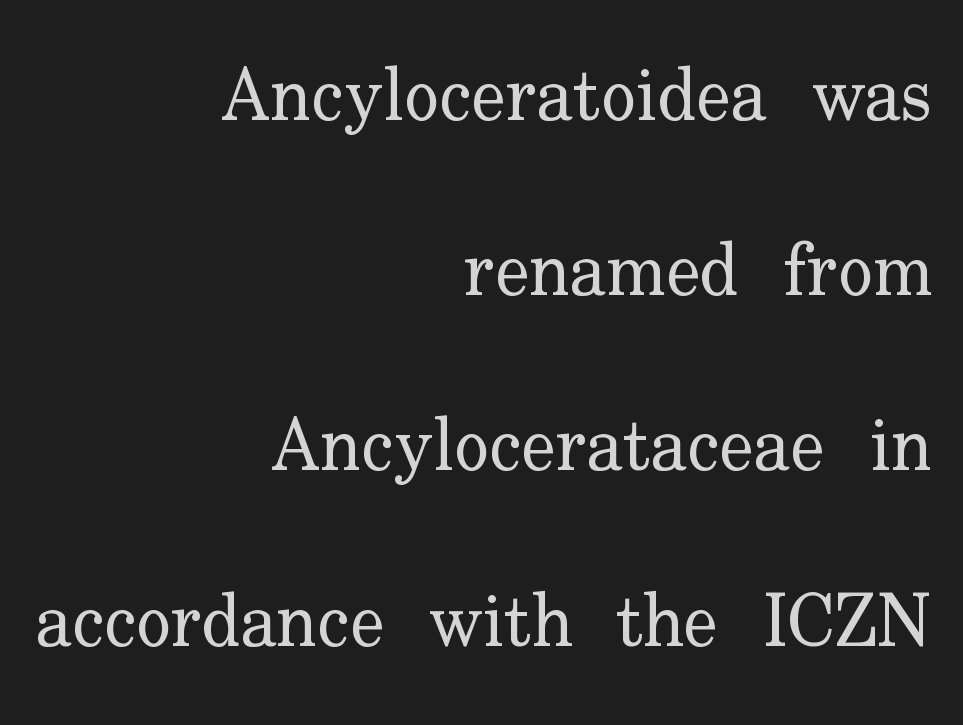
The image shows 73 px regular-weight serif type, upright; set right-aligned, loose line spacing (2.4x), normal letter spacing, not underlined; low stroke contrast and a small x-height.
